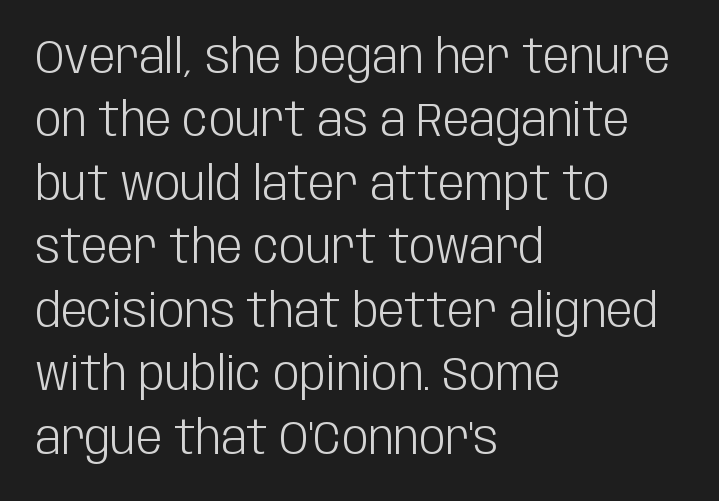
The image shows 47 px light, condensed sans-serif type, upright; set left-aligned, normal line spacing (1.35x), normal letter spacing, not underlined; low stroke contrast and a large x-height.
